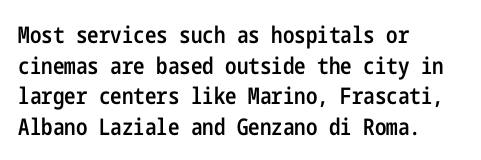
Q: Is the text bold? A: Semi-bold.
Q: Is the text italic (slanted)? A: No, it is upright.
Q: Is the text underlined? A: No.
Q: How is the paragraph aligned? A: Left-aligned.
Q: Is the spacing between letters normal or unusually wide? A: Normal.
Q: Is the spacing between lines tight, normal or loose? A: Normal.
